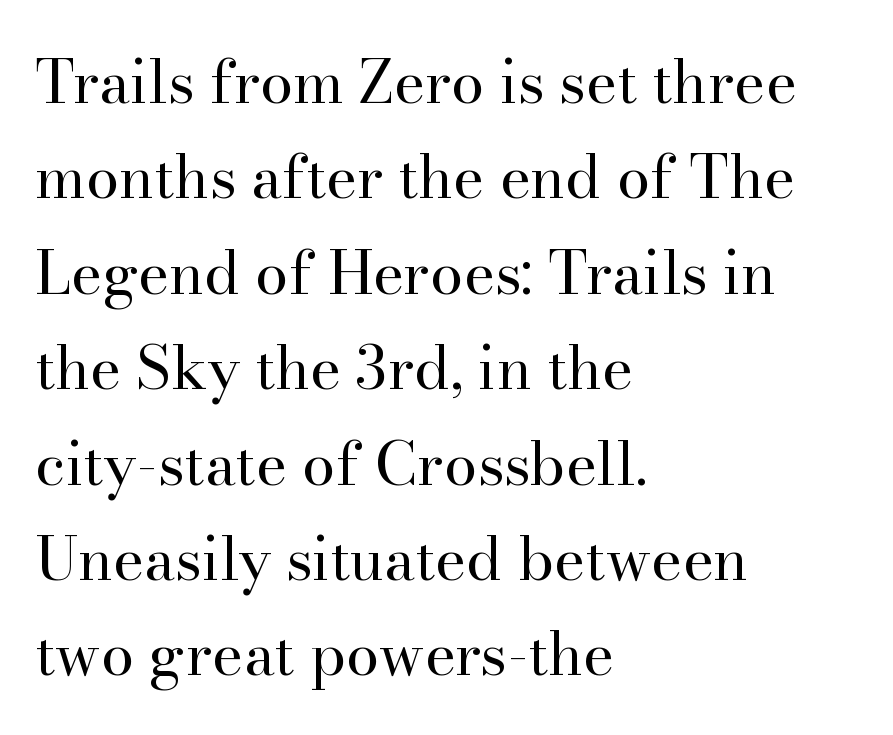
{"serif": "yes", "italic": "no", "bold": "no", "weight": "regular", "width": "normal", "stroke_contrast": "high", "x_height": "small", "monospaced": "no", "underline": "no", "align": "left", "line_spacing": "normal", "line_spacing_ratio": 1.59, "letter_spacing": "normal", "letter_spacing_em": 0.0, "glyph_px": 60}
